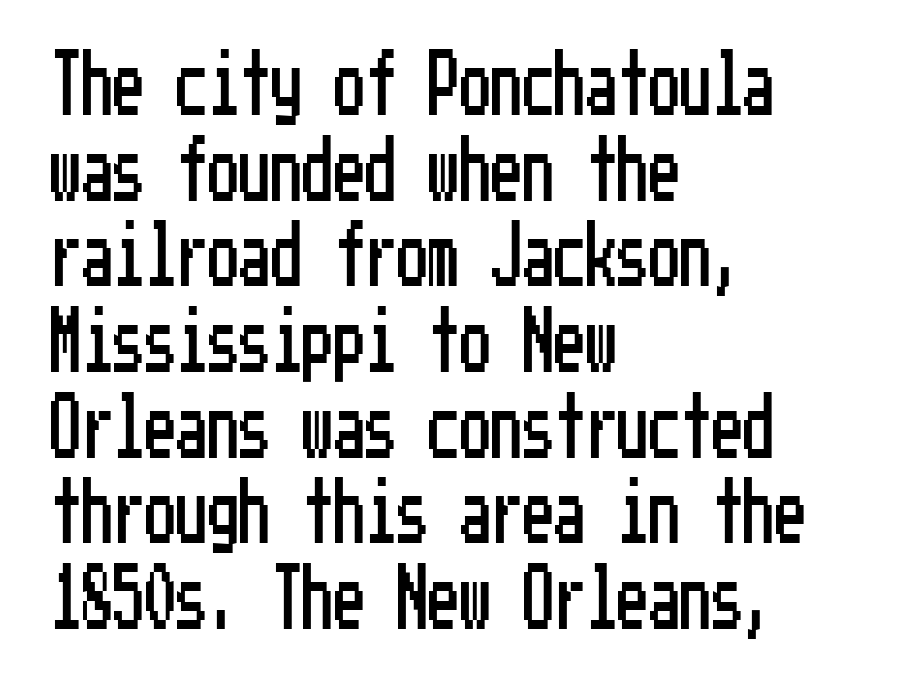
Q: Is the text italic (slanted)? A: No, it is upright.
Q: Is the typeface a serif or a sans-serif typeface? A: Sans-serif.
Q: Is the text underlined? A: No.
Q: How is the paragraph aligned? A: Left-aligned.
Q: Is the spacing between letters normal or unusually wide? A: Normal.
Q: Is the spacing between lines tight, normal or loose? A: Normal.
Q: Width (condensed, normal, or wide)? A: Condensed.
Q: Stroke contrast? A: Low.
Q: x-height? A: Medium.
